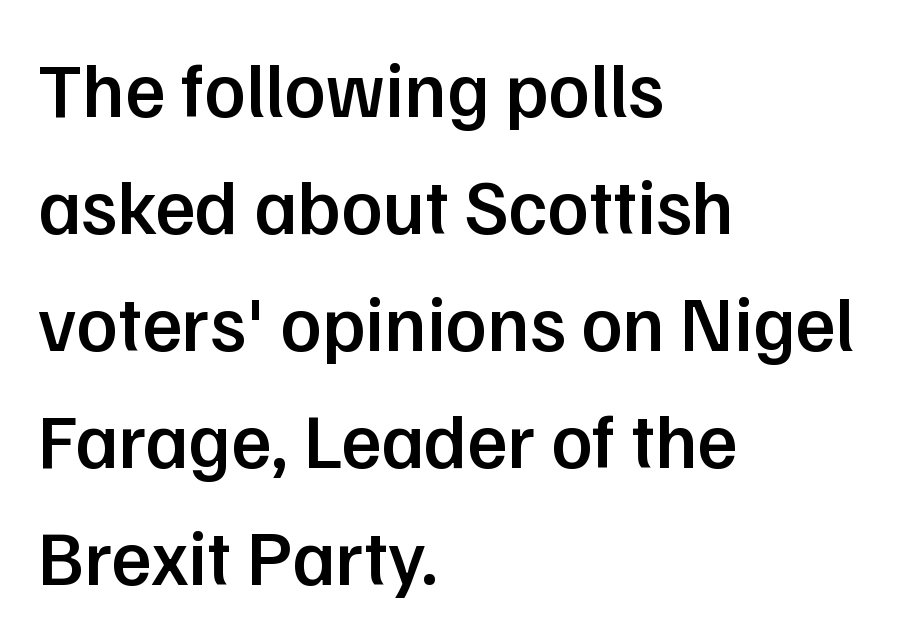
The image shows 77 px semibold sans-serif type, upright; set left-aligned, normal line spacing (1.52x), normal letter spacing, not underlined; low stroke contrast and a medium x-height.
